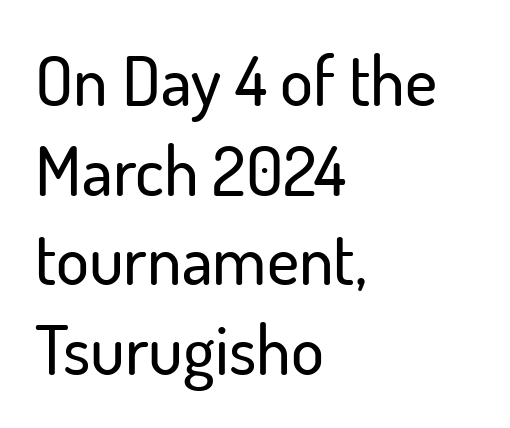
{"serif": "no", "italic": "no", "width": "normal", "stroke_contrast": "low", "x_height": "small", "monospaced": "no", "underline": "no", "align": "left", "line_spacing": "normal", "line_spacing_ratio": 1.3, "letter_spacing": "normal", "letter_spacing_em": 0.0, "glyph_px": 69}
